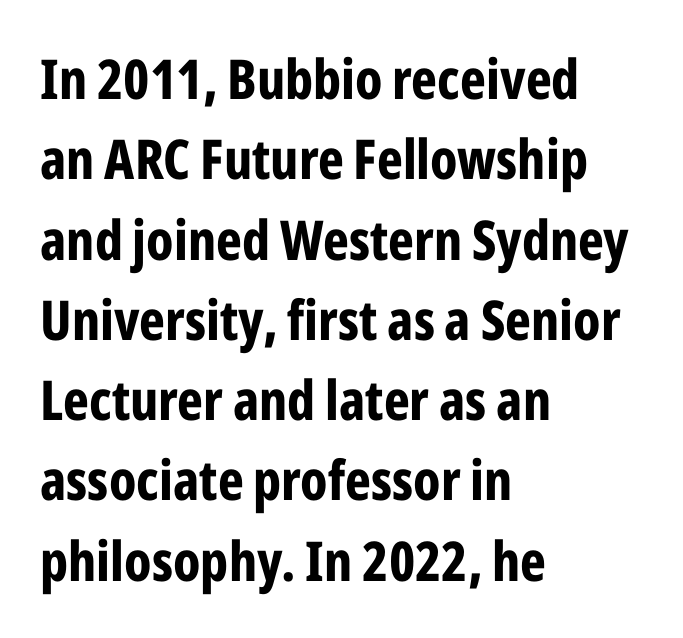
Q: Is the text bold? A: Yes.
Q: Is the text italic (slanted)? A: No, it is upright.
Q: Is the typeface a serif or a sans-serif typeface? A: Sans-serif.
Q: Is the text underlined? A: No.
Q: How is the paragraph aligned? A: Left-aligned.
Q: Is the spacing between letters normal or unusually wide? A: Normal.
Q: Is the spacing between lines tight, normal or loose? A: Normal.
Q: Width (condensed, normal, or wide)? A: Condensed.
Q: Stroke contrast? A: Low.
Q: x-height? A: Medium.
Q: Monospaced? A: No.
